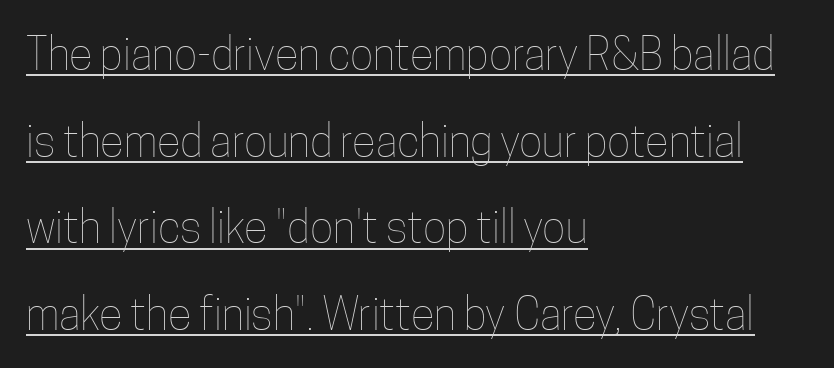
Posture: straight, roman, zero tilt. The face used here is proportionally spaced, like ordinary book or web type. The typesetter has applied underlining to the passage shown. Standard letterfit; no display-style spreading of the glyphs.
